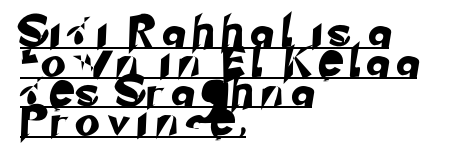
The image shows 31 px sans-serif type; set left-aligned, tight line spacing (0.96x), unusually wide letter spacing (+0.31 em), underlined; low stroke contrast and a small x-height.
